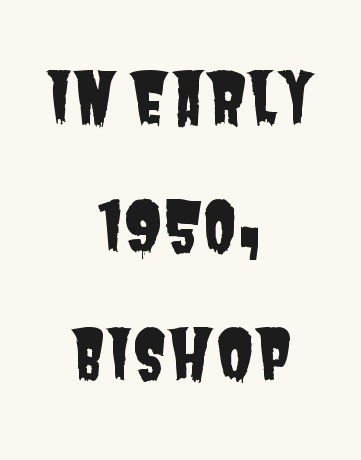
Q: Is the typeface a serif or a sans-serif typeface? A: Sans-serif.
Q: Is the text underlined? A: No.
Q: How is the paragraph aligned? A: Centered.
Q: Is the spacing between letters normal or unusually wide? A: Normal.
Q: Width (condensed, normal, or wide)? A: Condensed.
Q: Stroke contrast? A: Low.
Q: x-height? A: Large.
Q: Monospaced? A: No.
